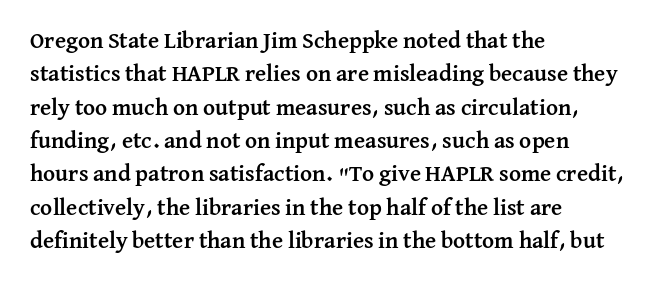
The image shows 23 px bold type, upright; set left-aligned, normal line spacing (1.45x), normal letter spacing, not underlined.
